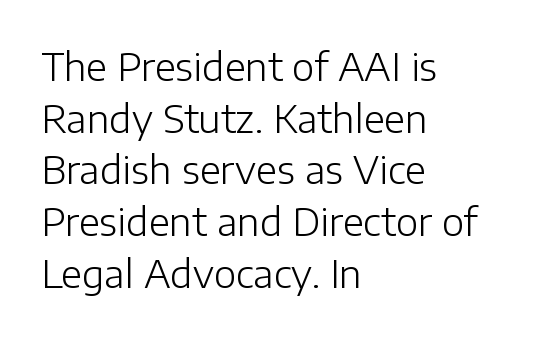
The image shows 38 px light sans-serif type, upright; set left-aligned, normal line spacing (1.36x), normal letter spacing, not underlined; low stroke contrast and a medium x-height.
